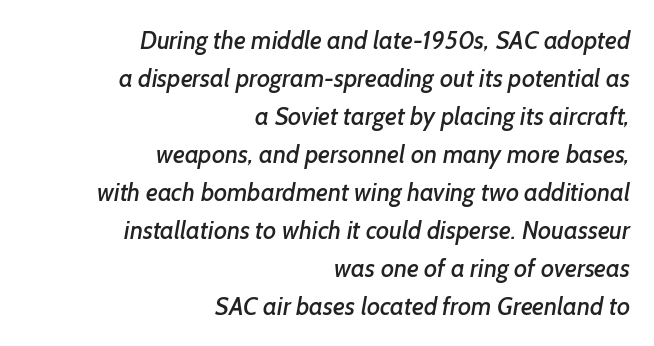
The image shows 25 px text type; set right-aligned, normal line spacing (1.52x), normal letter spacing, not underlined.
